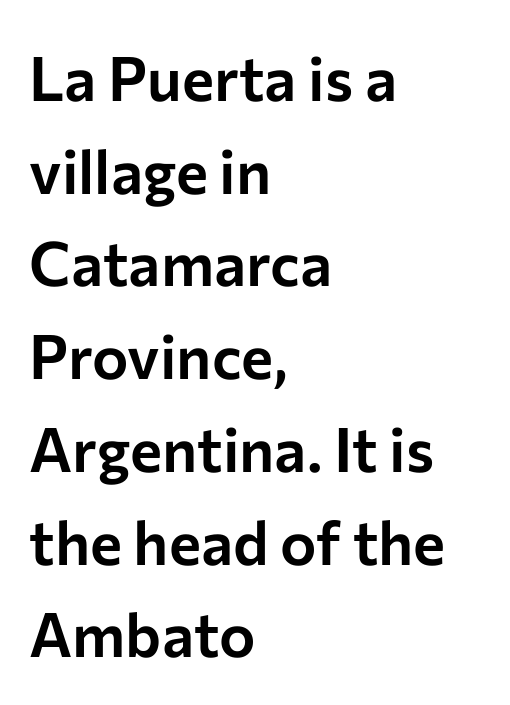
{"serif": "no", "italic": "no", "width": "normal", "stroke_contrast": "low", "x_height": "medium", "monospaced": "no", "underline": "no", "align": "left", "line_spacing": "normal", "line_spacing_ratio": 1.52, "letter_spacing": "normal", "letter_spacing_em": 0.0, "glyph_px": 61}
